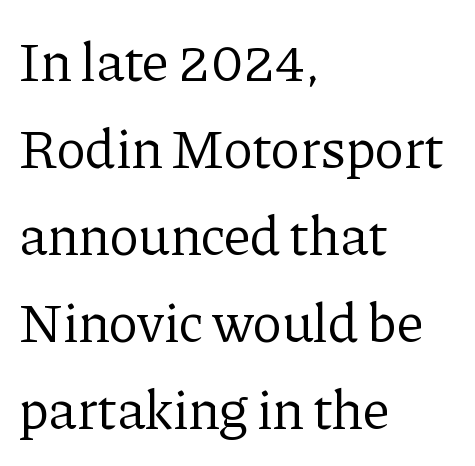
{"serif": "yes", "italic": "no", "bold": "no", "weight": "regular", "width": "normal", "stroke_contrast": "low", "x_height": "medium", "monospaced": "no", "underline": "no", "align": "left", "line_spacing": "normal", "line_spacing_ratio": 1.58, "letter_spacing": "normal", "letter_spacing_em": 0.0, "glyph_px": 55}
